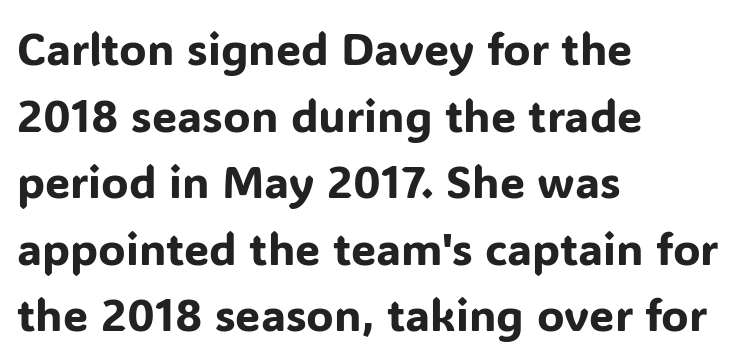
The image shows 45 px sans-serif type, upright; set left-aligned, normal line spacing (1.48x), normal letter spacing, not underlined; low stroke contrast and a medium x-height.
